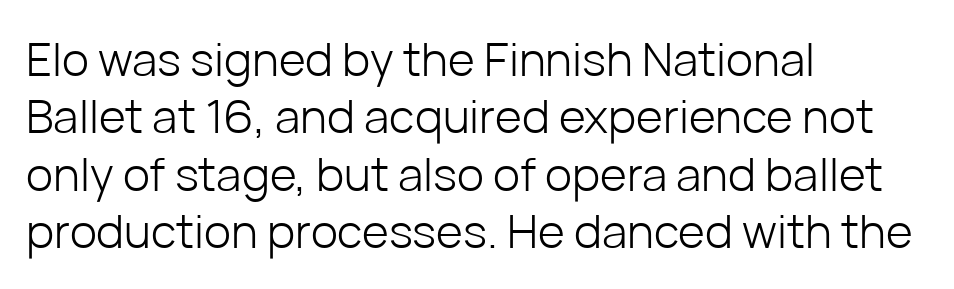
The image shows 46 px light sans-serif type, upright; set left-aligned, normal line spacing (1.25x), normal letter spacing, not underlined; low stroke contrast and a medium x-height.
